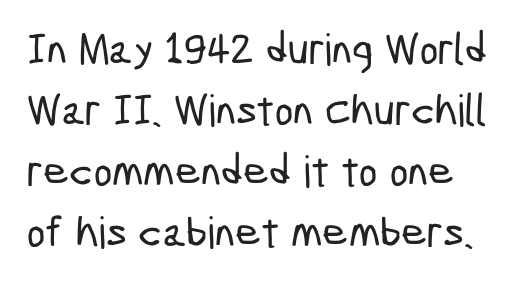
Q: Is the typeface a serif or a sans-serif typeface? A: Sans-serif.
Q: Is the text underlined? A: No.
Q: Is the spacing between letters normal or unusually wide? A: Normal.
Q: Is the spacing between lines tight, normal or loose? A: Normal.
Q: Width (condensed, normal, or wide)? A: Condensed.
Q: Stroke contrast? A: Low.
Q: x-height? A: Medium.
Q: Monospaced? A: No.
